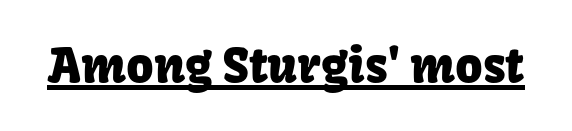
The axis of the letterforms is exactly vertical. A typesetter would call this proportional, since set widths differ per character. Each line of the rendering has a horizontal stroke beneath the glyphs. To sum up the face: it is a sans, with no serifs.
